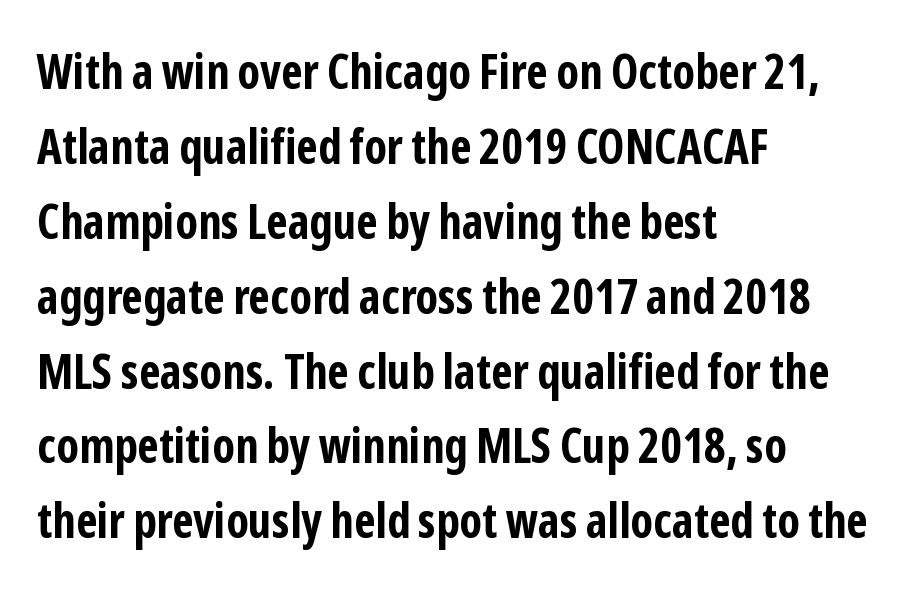
Thick stems and heavy bowls — unmistakably bold. Plain, unruled lines of type. The letters sit at their default tracking, neither squeezed nor spread. A classic flush-left, rag-right setting is used for this passage. Varying glyph widths throughout — classic text-font behaviour.
